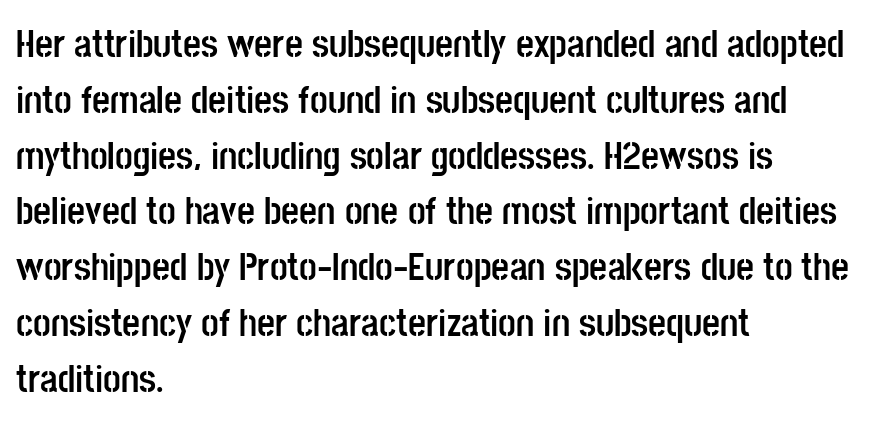
Q: Is the text bold? A: Yes.
Q: Is the text italic (slanted)? A: No, it is upright.
Q: Is the typeface a serif or a sans-serif typeface? A: Sans-serif.
Q: Is the text underlined? A: No.
Q: How is the paragraph aligned? A: Left-aligned.
Q: Is the spacing between letters normal or unusually wide? A: Normal.
Q: Is the spacing between lines tight, normal or loose? A: Normal.
Q: Width (condensed, normal, or wide)? A: Condensed.
Q: Stroke contrast? A: Low.
Q: x-height? A: Large.
Q: Monospaced? A: No.
